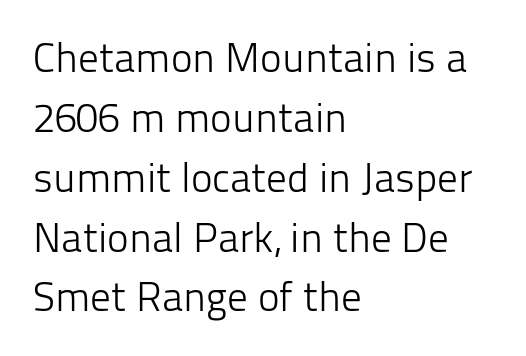
The image shows 41 px light sans-serif type, upright; set left-aligned, normal line spacing (1.46x), normal letter spacing, not underlined; low stroke contrast and a medium x-height.
